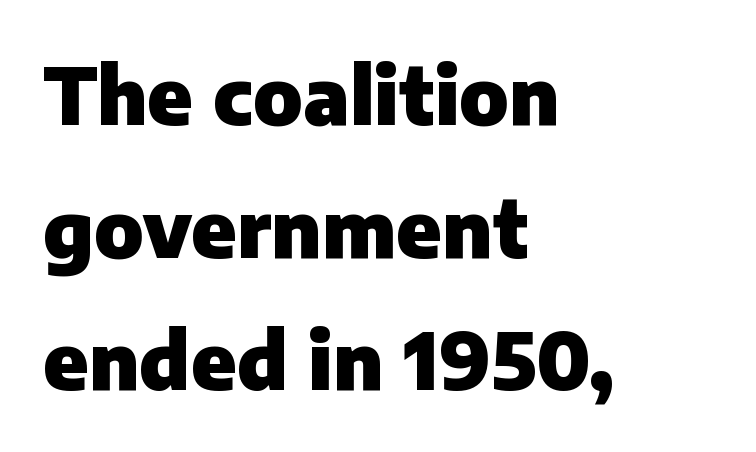
This is sans-serif lettering, the kind often seen on screens and signage. Does extra space separate the letters? No, they use regular spacing. Glance below the letters and you will spot only blank space. Which margin do the lines hug? The left one — the right edge is uneven.
